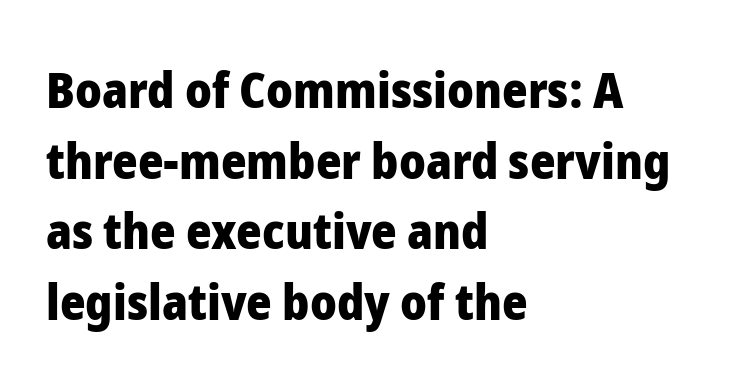
Q: Is the text bold? A: Yes.
Q: Is the text italic (slanted)? A: No, it is upright.
Q: Is the typeface a serif or a sans-serif typeface? A: Sans-serif.
Q: Is the text underlined? A: No.
Q: How is the paragraph aligned? A: Left-aligned.
Q: Is the spacing between letters normal or unusually wide? A: Normal.
Q: Is the spacing between lines tight, normal or loose? A: Normal.
Q: Width (condensed, normal, or wide)? A: Normal.
Q: Stroke contrast? A: Low.
Q: x-height? A: Medium.
Q: Monospaced? A: No.
